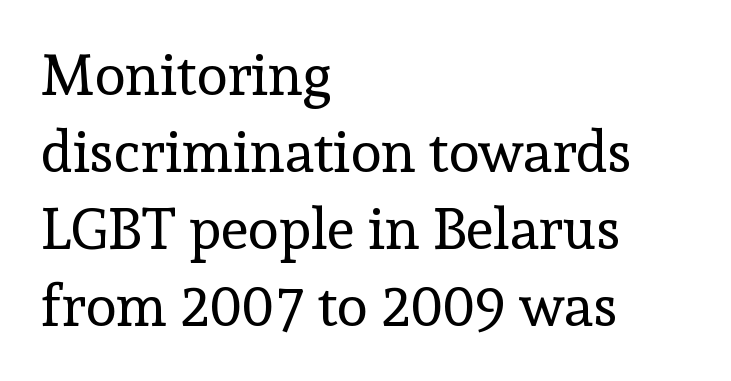
The image shows 57 px regular-weight serif type, upright; set left-aligned, normal line spacing (1.35x), normal letter spacing, not underlined; a medium x-height.
